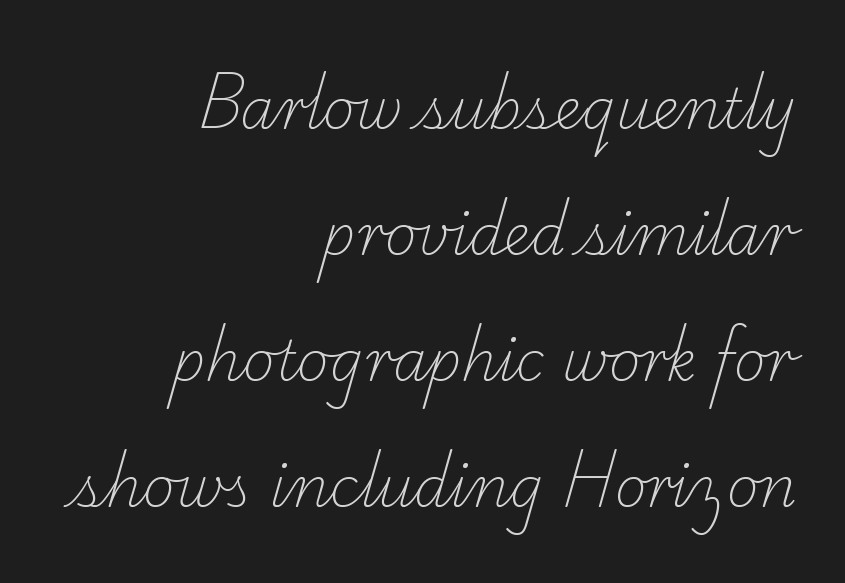
The image shows 55 px light serif type; set right-aligned, loose line spacing (2.29x), normal letter spacing, not underlined; low stroke contrast and a small x-height.
